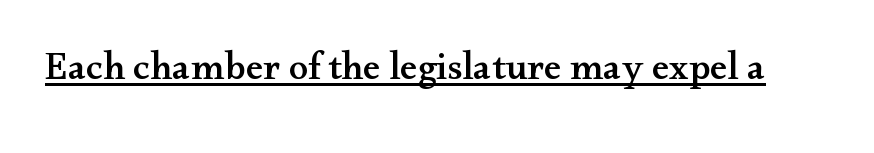
Q: Is the text italic (slanted)? A: No, it is upright.
Q: Is the typeface a serif or a sans-serif typeface? A: Serif.
Q: Is the text underlined? A: Yes.
Q: Is the spacing between letters normal or unusually wide? A: Normal.
Q: Width (condensed, normal, or wide)? A: Wide.
Q: Stroke contrast? A: Medium.
Q: x-height? A: Small.
Q: Monospaced? A: No.
